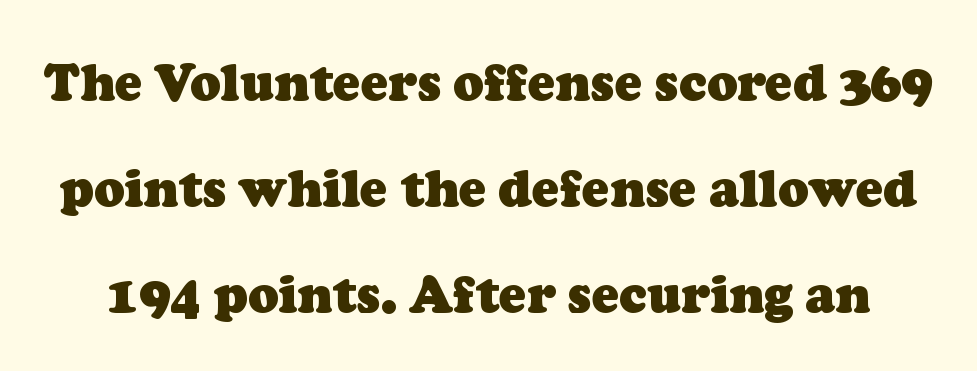
The sample has been set heavy, in full bold. Compared with typical paragraphs, the rows here are farther apart. You could not count columns in this text — the font is proportionally spaced. This rendering employs a face with finishing strokes, i.e., a serif. Each row of text sits above clean, open space. Caption: standard tracking, unaltered.
